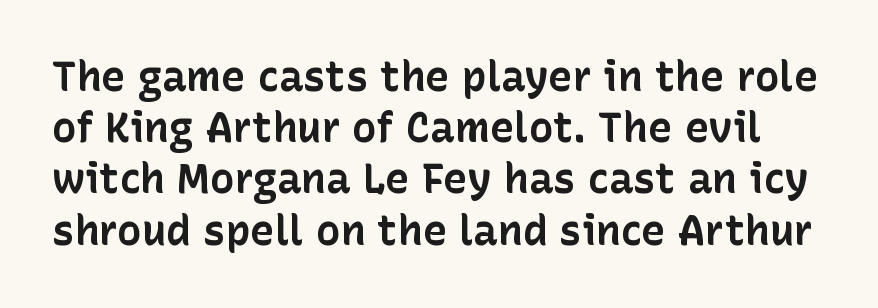
The image shows 41 px bold sans-serif type, upright; set normal line spacing (1.25x), normal letter spacing, not underlined; low stroke contrast and a medium x-height.
